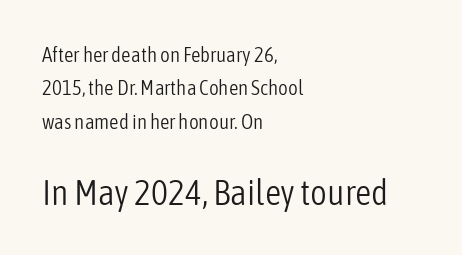
Do the characters align in a grid? No, the font is proportional. The vertical gap from one line to the next is medium. This sample is left-justified, so line endings fall wherever the words run out. This rendering features lettering with no underline.
